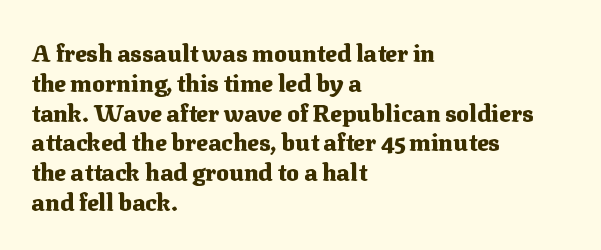
{"italic": "no", "bold": "yes", "underline": "no", "align": "left", "line_spacing_ratio": 1.24, "letter_spacing": "normal", "letter_spacing_em": 0.0, "glyph_px": 24}
